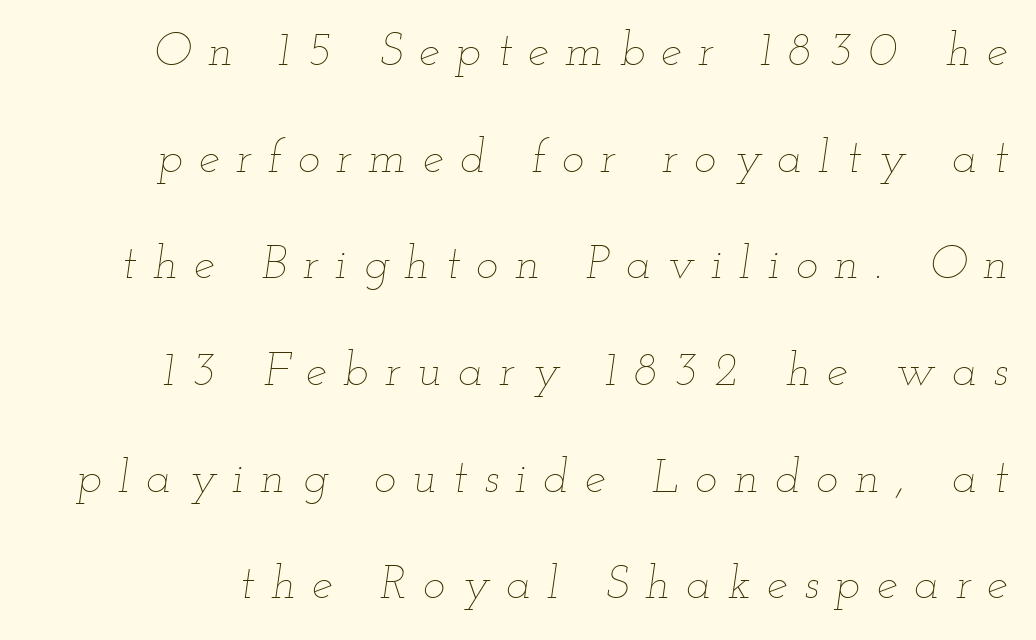
The font is comparable to plain body text, perhaps lighter. Italic: yes, the glyphs are oblique. The letters advance in unequal steps, a hallmark of proportional type. Horizontal bands of white between lines are thick stripes. A typesetter would call this heavily tracked-out type. The space directly below the letters is spotless.
